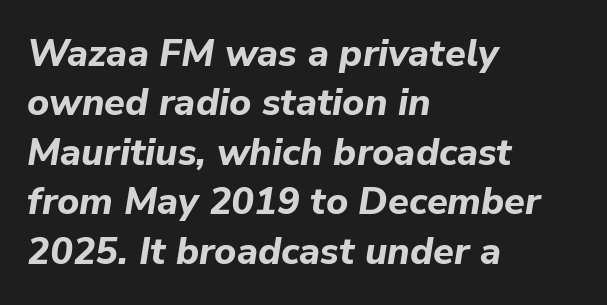
Q: Is the text bold? A: Yes.
Q: Is the text italic (slanted)? A: Yes, it leans right by about 9 degrees.
Q: Is the text underlined? A: No.
Q: How is the paragraph aligned? A: Left-aligned.
Q: Is the spacing between letters normal or unusually wide? A: Normal.
Q: Is the spacing between lines tight, normal or loose? A: Normal.
Q: Width (condensed, normal, or wide)? A: Normal.
Q: Stroke contrast? A: Low.
Q: x-height? A: Medium.
Q: Monospaced? A: No.
